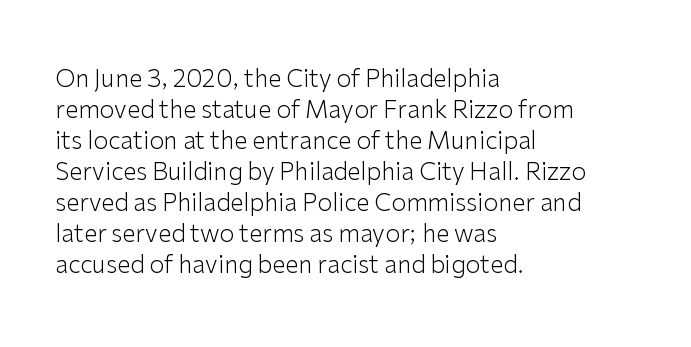
The image shows 24 px text type, upright; set left-aligned, normal line spacing (1.29x), normal letter spacing, not underlined.
